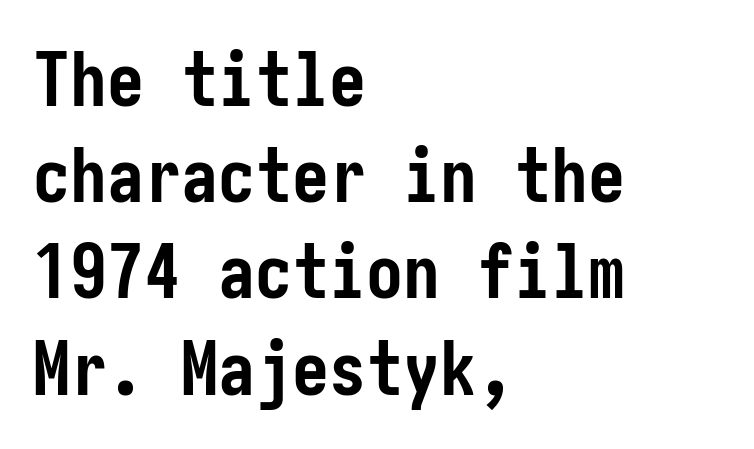
The image shows 74 px semibold, condensed sans-serif type, upright; set left-aligned, normal line spacing (1.3x), normal letter spacing, not underlined; low stroke contrast and a medium x-height.
